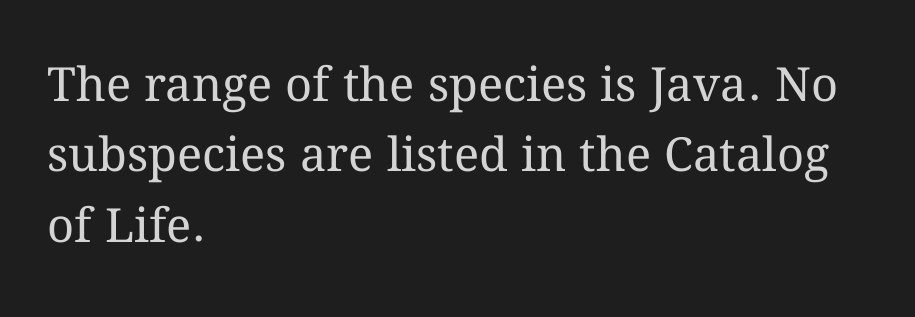
Q: Is the text bold? A: No.
Q: Is the text italic (slanted)? A: No, it is upright.
Q: Is the text underlined? A: No.
Q: How is the paragraph aligned? A: Left-aligned.
Q: Is the spacing between letters normal or unusually wide? A: Normal.
Q: Is the spacing between lines tight, normal or loose? A: Normal.
Q: Width (condensed, normal, or wide)? A: Normal.
Q: Stroke contrast? A: Medium.
Q: x-height? A: Medium.
Q: Monospaced? A: No.
